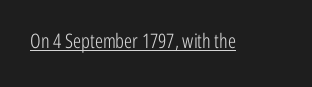
The image shows 20 px text type, upright; set normal letter spacing, underlined.
